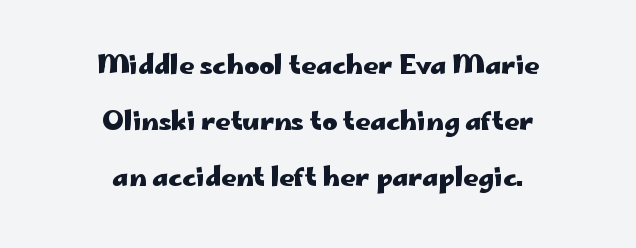
{"italic": "no", "bold": "yes", "underline": "no", "align": "center", "line_spacing": "loose", "line_spacing_ratio": 2.15, "letter_spacing": "normal", "letter_spacing_em": 0.0, "glyph_px": 26}
